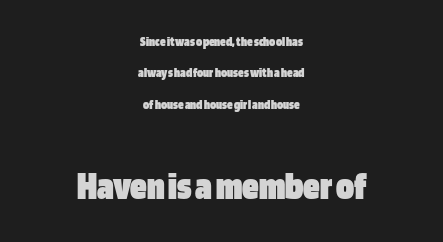
Q: Is the text bold? A: Yes.
Q: Is the text italic (slanted)? A: No, it is upright.
Q: Is the typeface a serif or a sans-serif typeface? A: Sans-serif.
Q: Is the text underlined? A: No.
Q: How is the paragraph aligned? A: Centered.
Q: Is the spacing between letters normal or unusually wide? A: Normal.
Q: Is the spacing between lines tight, normal or loose? A: Loose.
Q: Which block of text is set in a larger size, the first (top) or the second (bottom)? A: The second (bottom) one.
Q: Width (condensed, normal, or wide)? A: Condensed.
Q: Stroke contrast? A: Low.
Q: x-height? A: Large.
Q: Monospaced? A: No.
